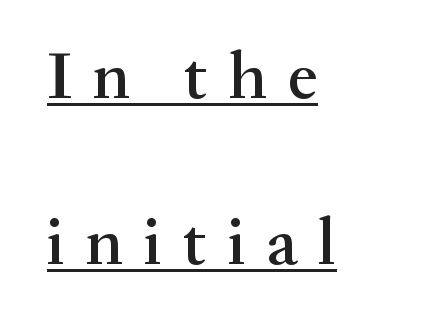
Q: Is the text bold? A: Semi-bold.
Q: Is the text italic (slanted)? A: No, it is upright.
Q: Is the typeface a serif or a sans-serif typeface? A: Serif.
Q: Is the text underlined? A: Yes.
Q: How is the paragraph aligned? A: Left-aligned.
Q: Is the spacing between letters normal or unusually wide? A: Unusually wide.
Q: Is the spacing between lines tight, normal or loose? A: Loose.
Q: Width (condensed, normal, or wide)? A: Normal.
Q: Stroke contrast? A: Medium.
Q: x-height? A: Small.
Q: Monospaced? A: No.
